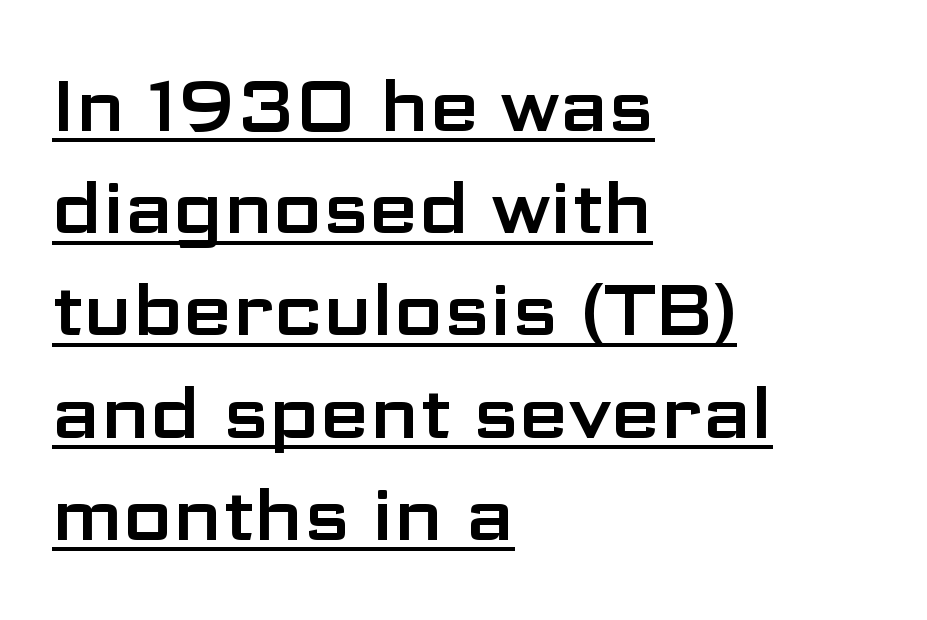
Q: Is the text italic (slanted)? A: No, it is upright.
Q: Is the typeface a serif or a sans-serif typeface? A: Sans-serif.
Q: Is the text underlined? A: Yes.
Q: How is the paragraph aligned? A: Left-aligned.
Q: Is the spacing between letters normal or unusually wide? A: Normal.
Q: Is the spacing between lines tight, normal or loose? A: Normal.
Q: Width (condensed, normal, or wide)? A: Wide.
Q: Stroke contrast? A: Low.
Q: x-height? A: Medium.
Q: Monospaced? A: No.
